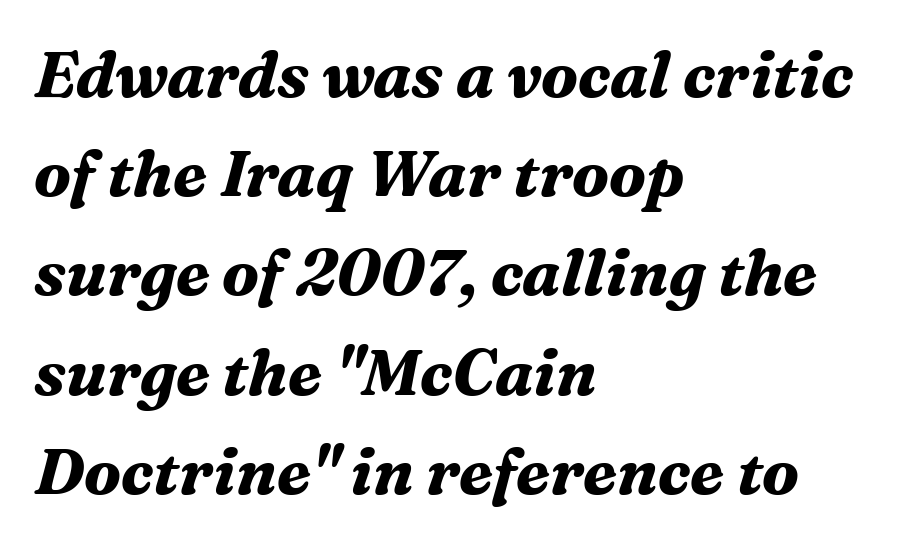
If you drew a ruler down the left edge, every line would touch it. This is serif lettering, the kind often seen in printed books. Between one letter and the next there's only the usual sliver of space. Honestly, the row spacing looks completely unremarkable. An italicized treatment has been applied to the whole sample.
